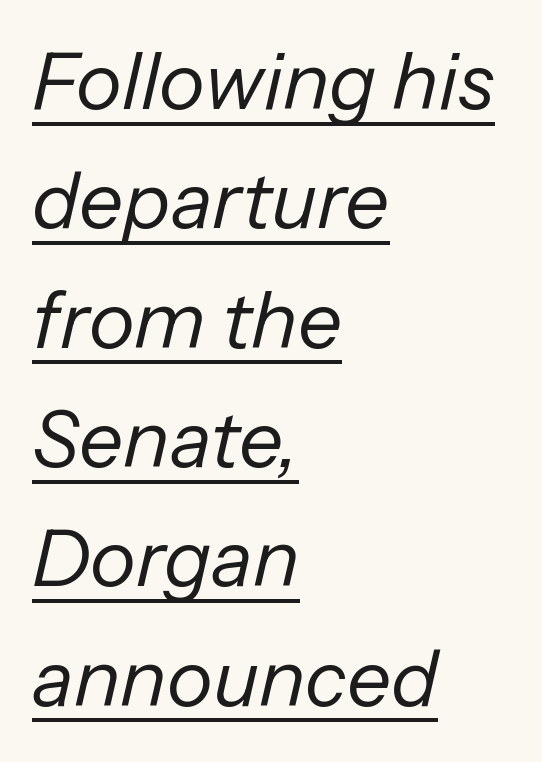
Q: Is the text bold? A: No.
Q: Is the text italic (slanted)? A: Yes, it leans right by about 13 degrees.
Q: Is the text underlined? A: Yes.
Q: How is the paragraph aligned? A: Left-aligned.
Q: Is the spacing between letters normal or unusually wide? A: Normal.
Q: Is the spacing between lines tight, normal or loose? A: Normal.
Q: Width (condensed, normal, or wide)? A: Normal.
Q: Stroke contrast? A: Low.
Q: x-height? A: Medium.
Q: Monospaced? A: No.
